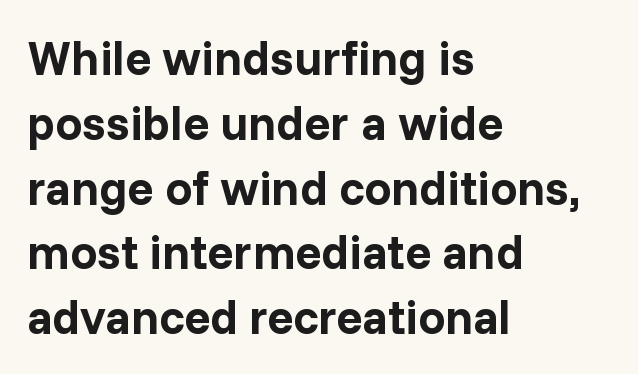
Q: Is the text bold? A: Yes.
Q: Is the text italic (slanted)? A: No, it is upright.
Q: Is the typeface a serif or a sans-serif typeface? A: Sans-serif.
Q: Is the text underlined? A: No.
Q: How is the paragraph aligned? A: Left-aligned.
Q: Is the spacing between letters normal or unusually wide? A: Normal.
Q: Is the spacing between lines tight, normal or loose? A: Normal.
Q: Width (condensed, normal, or wide)? A: Normal.
Q: Stroke contrast? A: Low.
Q: x-height? A: Medium.
Q: Monospaced? A: No.
